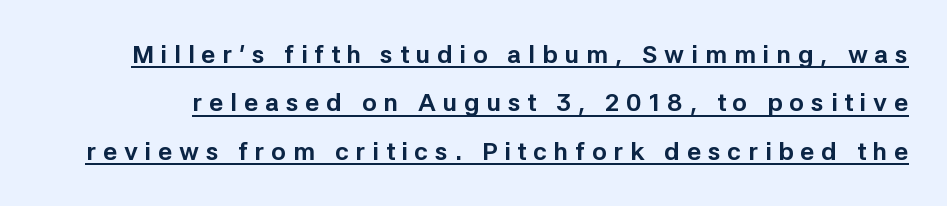
Q: Is the text bold? A: Yes.
Q: Is the text italic (slanted)? A: No, it is upright.
Q: Is the text underlined? A: Yes.
Q: Is the spacing between letters normal or unusually wide? A: Unusually wide.
Q: Is the spacing between lines tight, normal or loose? A: Loose.
